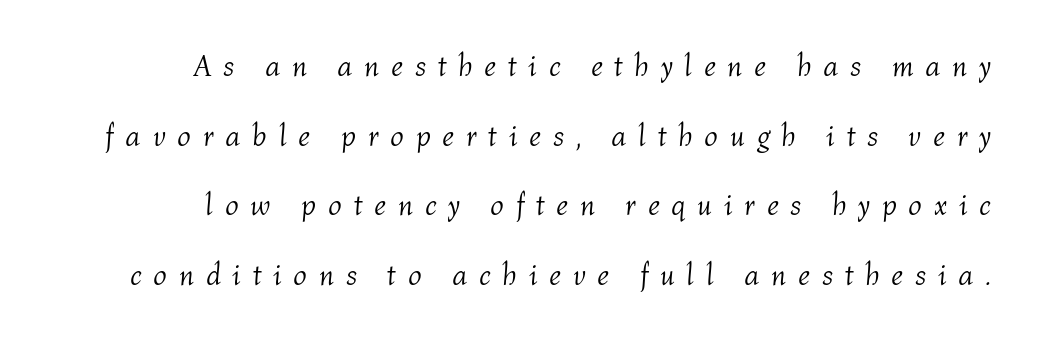
{"italic": "yes", "lean": "right", "slant_degrees": 4, "bold": "no", "weight": "light", "width": "normal", "stroke_contrast": "medium", "x_height": "medium", "monospaced": "no", "underline": "no", "align": "right", "line_spacing": "loose", "line_spacing_ratio": 2.32, "letter_spacing": "wide", "letter_spacing_em": 0.39, "glyph_px": 30}
